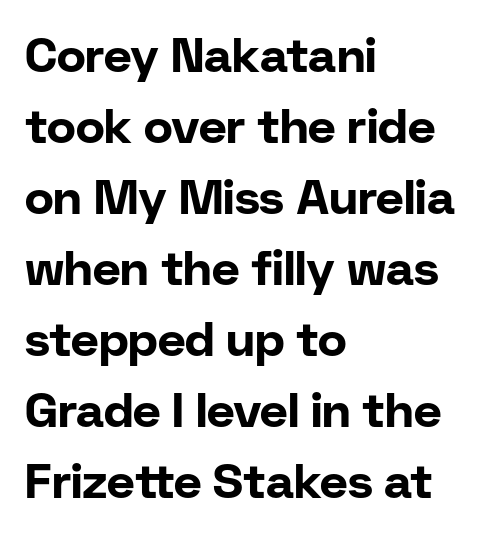
Serif or sans? Sans — the stroke terminals are bare. Plain, unruled lines of type. Stroke thickness is high; the sample reads as a true bold. In terms of posture, this sample is upright. The rendering uses a moderate line-height, typical for paragraphs.
